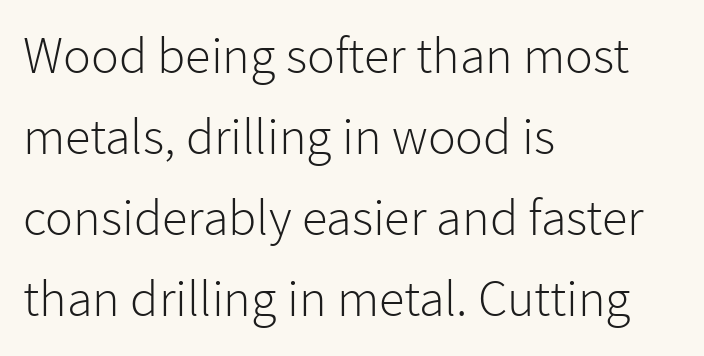
Bold? No — there's no thickening of the strokes. The passage is arranged the way most books set body copy — flush left. A typesetter would label this face a sans. Students, observe: this is what conventionally led text looks like. The letters advance in unequal steps, a hallmark of proportional type.
